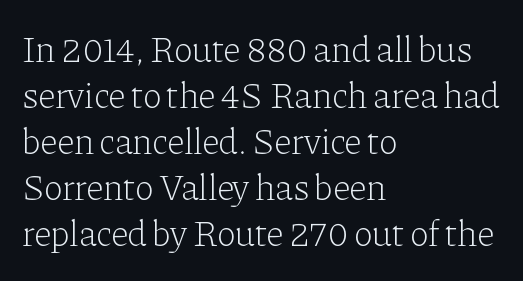
The image shows 36 px light serif type, upright; set left-aligned, normal line spacing (1.28x), normal letter spacing, not underlined; low stroke contrast and a medium x-height.
